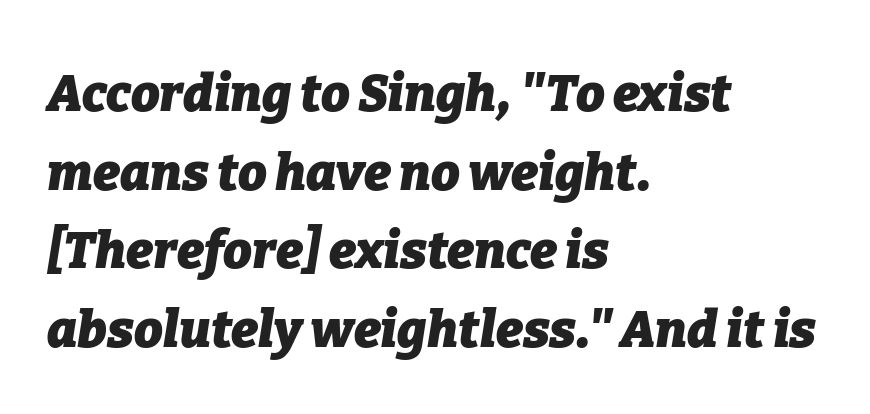
The letters advance in unequal steps, a hallmark of proportional type. Notice how the stems are inclined rather than vertical — that's the hallmark of italics. Notice how the passage keeps a crisp vertical edge on the left only. Tracking here is standard; glyphs follow each other at the usual distance. Plain, unruled lines of type. The letters are bold, with thick, heavy strokes.
